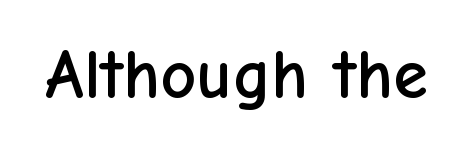
The image shows 70 px sans-serif type, upright; set normal letter spacing, not underlined; low stroke contrast and a medium x-height.
